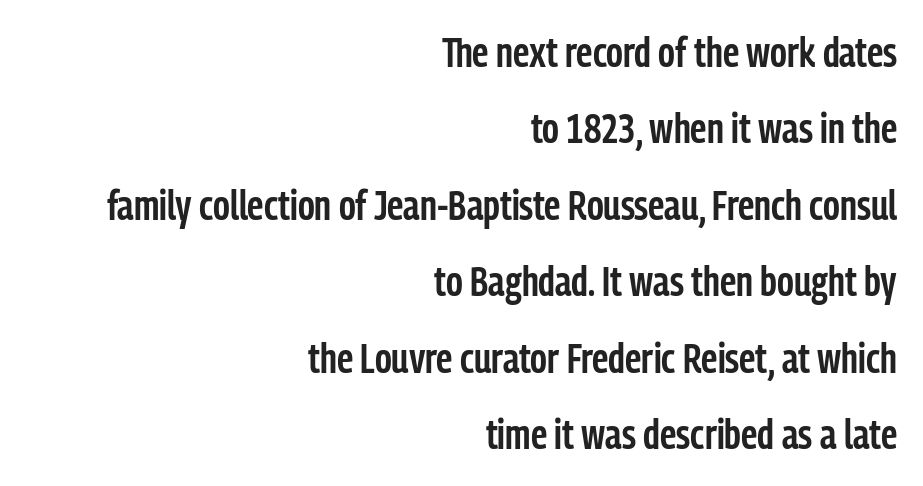
{"serif": "no", "italic": "no", "bold": "semi", "weight": "semibold", "width": "condensed", "stroke_contrast": "low", "x_height": "medium", "monospaced": "no", "underline": "no", "align": "right", "line_spacing_ratio": 1.82, "letter_spacing": "normal", "letter_spacing_em": 0.0, "glyph_px": 42}
